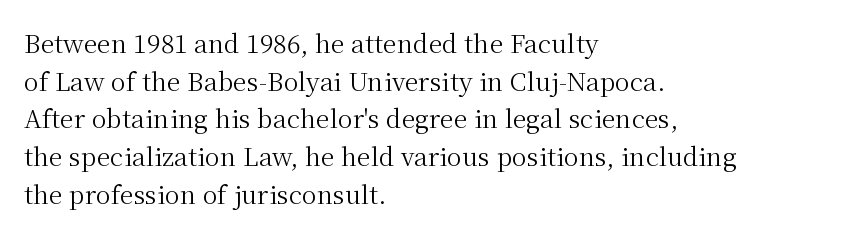
The image shows 25 px text type, upright; set left-aligned, normal line spacing (1.51x), normal letter spacing, not underlined.
